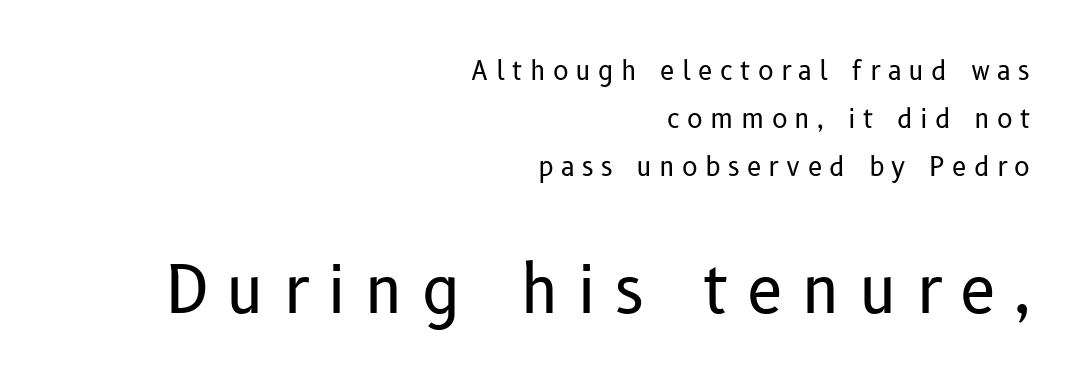
The image shows 65 px regular-weight sans-serif type, upright; set right-aligned, line spacing 1.84x, unusually wide letter spacing (+0.28 em), not underlined; the second (bottom) block is 2.5x larger; low stroke contrast and a medium x-height.
